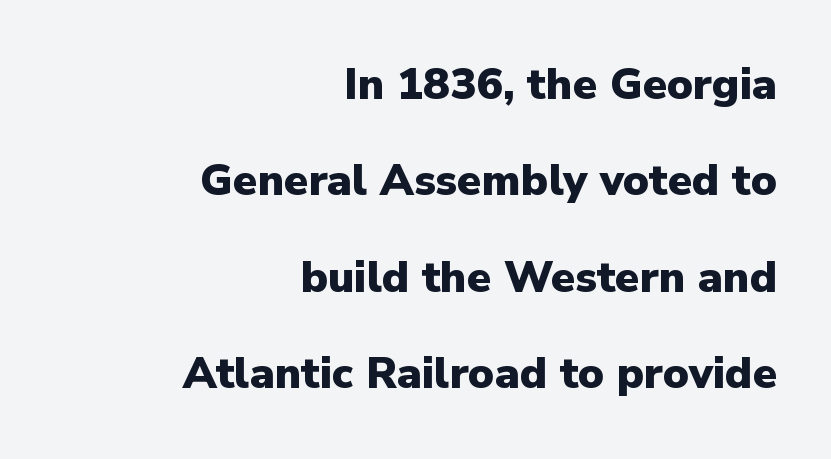
The image shows 44 px heavy sans-serif type, upright; set right-aligned, loose line spacing (2.19x), normal letter spacing, not underlined; low stroke contrast and a medium x-height.
